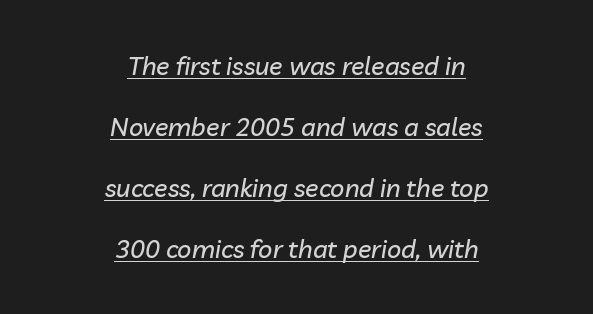
The image shows 25 px text type, italic (leaning right); set centered, loose line spacing (2.44x), normal letter spacing, underlined.
